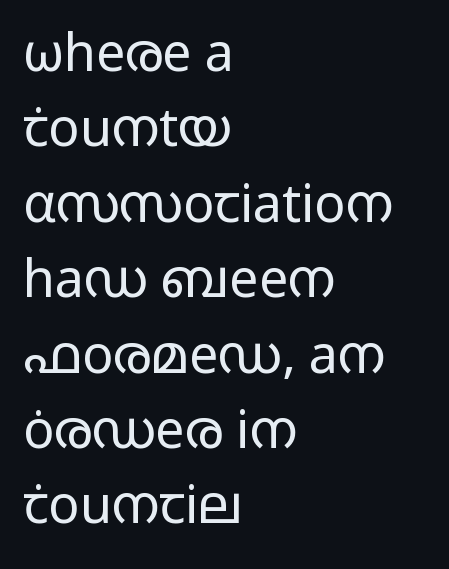
Q: Is the text bold? A: No.
Q: Is the text italic (slanted)? A: No, it is upright.
Q: Is the typeface a serif or a sans-serif typeface? A: Sans-serif.
Q: Is the text underlined? A: No.
Q: How is the paragraph aligned? A: Left-aligned.
Q: Is the spacing between letters normal or unusually wide? A: Normal.
Q: Is the spacing between lines tight, normal or loose? A: Normal.
Q: Width (condensed, normal, or wide)? A: Wide.
Q: Stroke contrast? A: Low.
Q: x-height? A: Medium.
Q: Monospaced? A: No.
